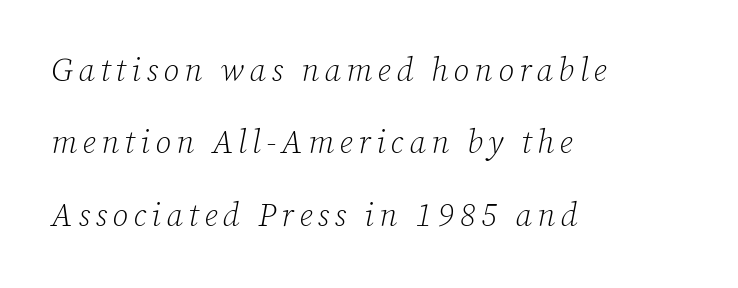
The lines are quadded left. The letters advance in unequal steps, a hallmark of proportional type. In terms of letterform style, serifs are clearly present. Vertical stems look standard width or narrower in stroke.
